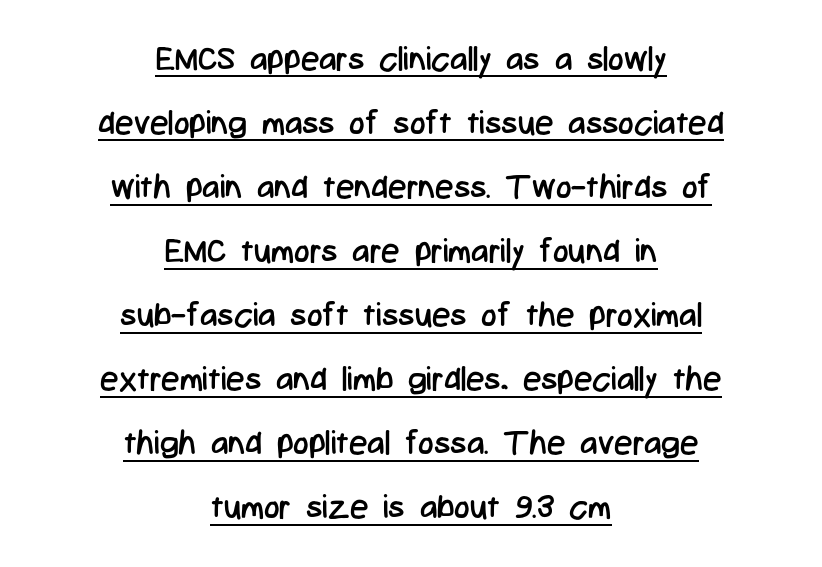
Q: Is the text bold? A: No.
Q: Is the text italic (slanted)? A: No, it is upright.
Q: Is the typeface a serif or a sans-serif typeface? A: Sans-serif.
Q: Is the text underlined? A: Yes.
Q: How is the paragraph aligned? A: Centered.
Q: Is the spacing between letters normal or unusually wide? A: Normal.
Q: Is the spacing between lines tight, normal or loose? A: Loose.
Q: Width (condensed, normal, or wide)? A: Condensed.
Q: Stroke contrast? A: Low.
Q: x-height? A: Medium.
Q: Monospaced? A: No.
